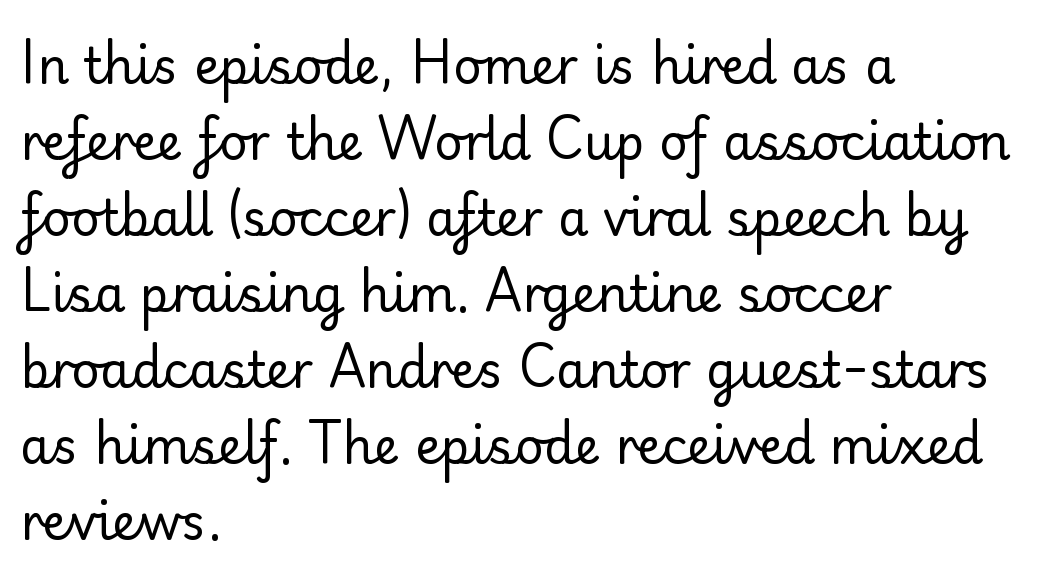
Character widths vary here, with narrow letters taking less room than wide ones. Quick note: interline space is typical. Rule under the text: the space is simply empty. Weight: regular or lighter. These lines are composed in type without serifs. The compositor pushed each line to the left boundary.
